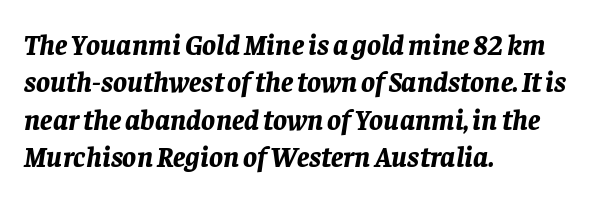
The image shows 29 px bold type, italic (leaning right); set left-aligned, normal line spacing (1.29x), normal letter spacing, not underlined; low stroke contrast and a large x-height.
